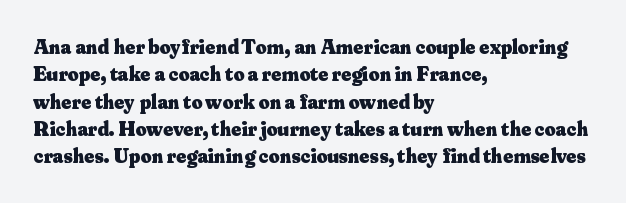
Q: Is the text bold? A: Yes.
Q: Is the text italic (slanted)? A: No, it is upright.
Q: Is the text underlined? A: No.
Q: How is the paragraph aligned? A: Left-aligned.
Q: Is the spacing between letters normal or unusually wide? A: Normal.
Q: Is the spacing between lines tight, normal or loose? A: Normal.
